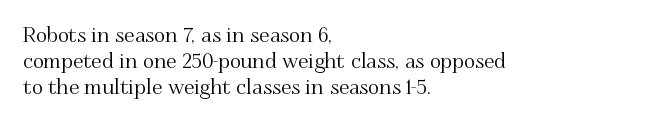
{"italic": "no", "underline": "no", "align": "left", "line_spacing_ratio": 1.23, "letter_spacing": "normal", "letter_spacing_em": 0.0, "glyph_px": 21}
